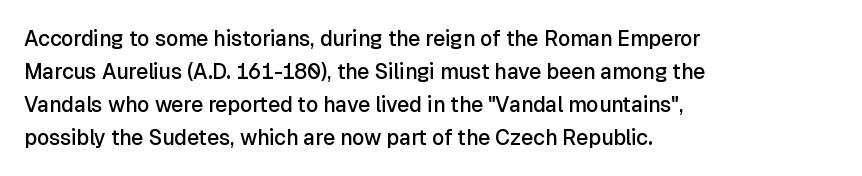
The image shows 21 px text type, upright; set left-aligned, normal line spacing (1.57x), normal letter spacing, not underlined.
